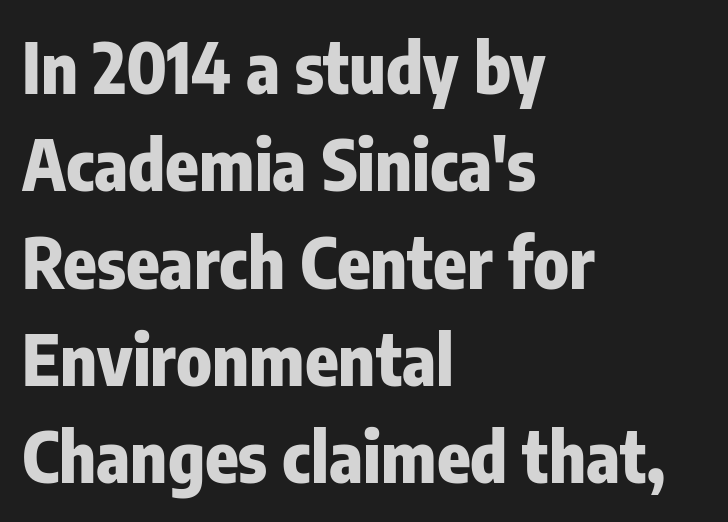
Q: Is the text bold? A: Yes.
Q: Is the text italic (slanted)? A: No, it is upright.
Q: Is the typeface a serif or a sans-serif typeface? A: Sans-serif.
Q: Is the text underlined? A: No.
Q: How is the paragraph aligned? A: Left-aligned.
Q: Is the spacing between letters normal or unusually wide? A: Normal.
Q: Is the spacing between lines tight, normal or loose? A: Normal.
Q: Width (condensed, normal, or wide)? A: Condensed.
Q: Stroke contrast? A: Low.
Q: x-height? A: Medium.
Q: Monospaced? A: No.
